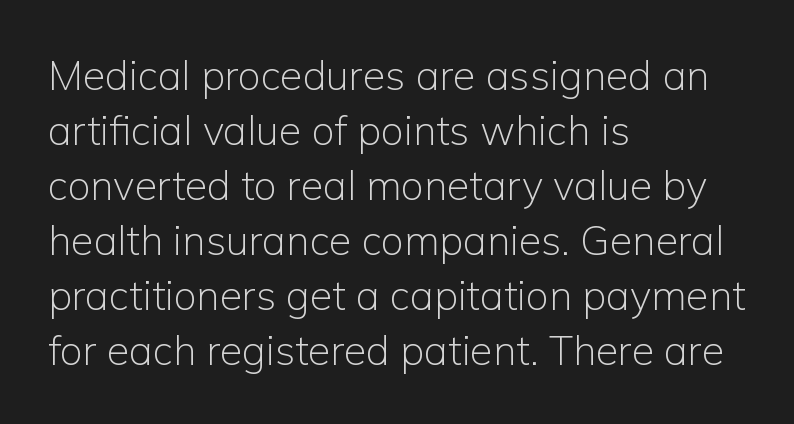
Unlike a traditional serif, this face leaves its strokes unadorned. Does the copy run flush right? No — it runs flush left. This is the regular roman posture of the typeface. The space directly below the letters is spotless. Spacing verdict: proportional, widths tailored to each character.
